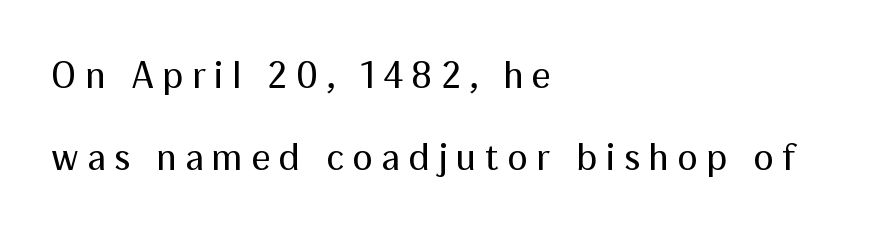
{"serif": "no", "italic": "no", "bold": "no", "weight": "regular", "width": "normal", "stroke_contrast": "medium", "x_height": "medium", "monospaced": "no", "underline": "no", "align": "left", "line_spacing": "loose", "line_spacing_ratio": 2.16, "letter_spacing": "wide", "letter_spacing_em": 0.22, "glyph_px": 38}
